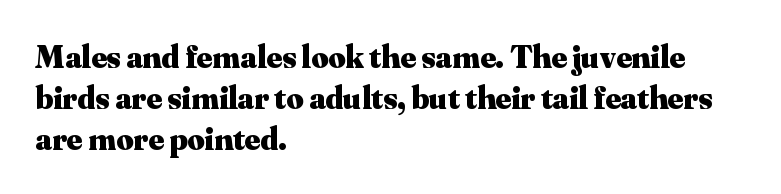
{"serif": "yes", "italic": "no", "bold": "yes", "weight": "heavy", "width": "normal", "stroke_contrast": "medium", "x_height": "small", "monospaced": "no", "underline": "no", "align": "left", "line_spacing_ratio": 1.24, "letter_spacing": "normal", "letter_spacing_em": 0.0, "glyph_px": 33}
